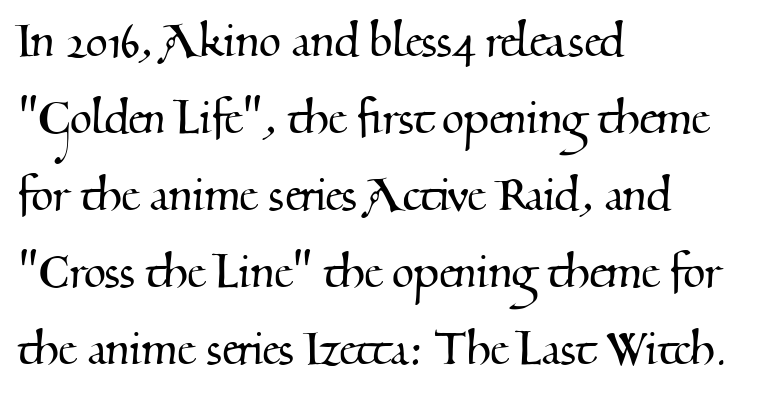
Small tapered or slab feet sit at the stroke ends, so this counts as serif. The lines in this sample share a left origin and differ only in where they stop. Line spacing here is normal. This rendering leaves character spacing at its baseline value.
